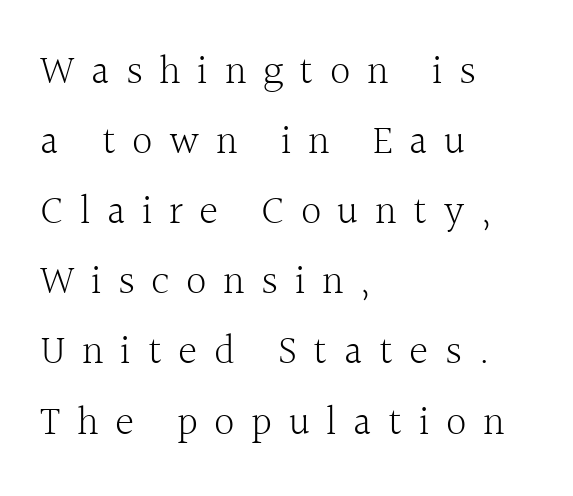
The image shows 41 px light serif type, upright; set left-aligned, line spacing 1.71x, unusually wide letter spacing (+0.4 em), not underlined; a medium x-height.
